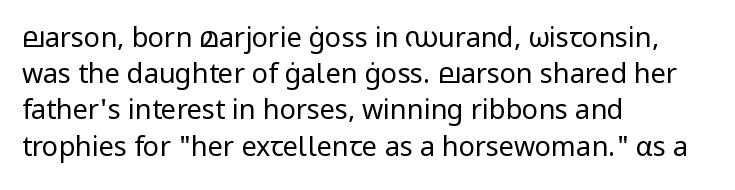
Q: Is the text bold? A: No.
Q: Is the text italic (slanted)? A: No, it is upright.
Q: Is the text underlined? A: No.
Q: How is the paragraph aligned? A: Left-aligned.
Q: Is the spacing between letters normal or unusually wide? A: Normal.
Q: Is the spacing between lines tight, normal or loose? A: Normal.
